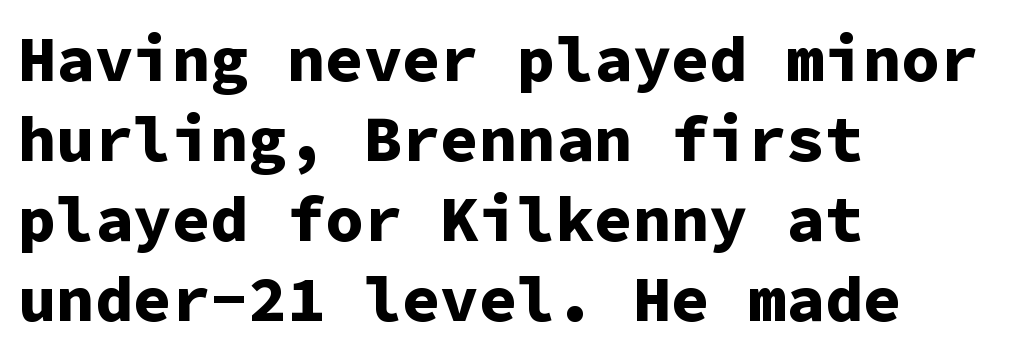
As a designer I'd log this as weight 700, bold. Notice how the stems are strictly vertical — no italics here. The letters march in equal steps, a hallmark of fixed-pitch type. The designer went with a sans here, leaving each stem footless. Casual observation: everything's shoved over to the left. Letters rest on an invisible, unmarked baseline.
